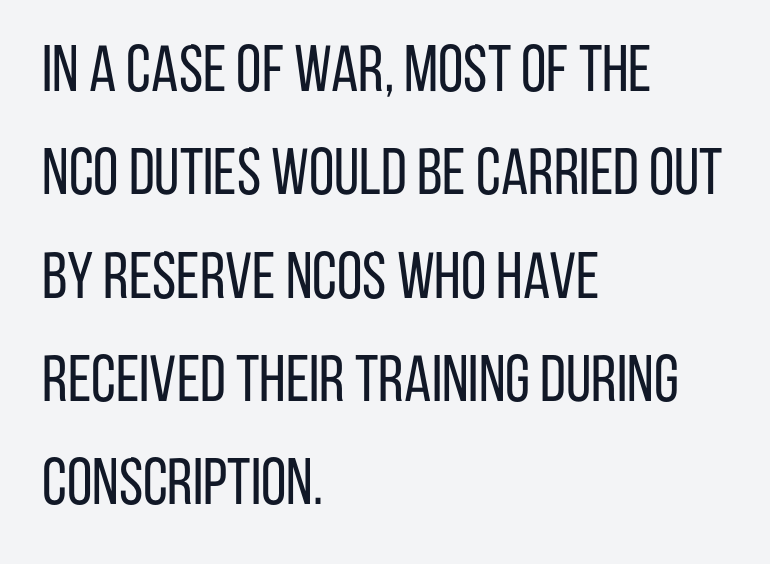
The image shows 65 px regular-weight, condensed sans-serif type, upright; set left-aligned, normal line spacing (1.59x), normal letter spacing, not underlined; low stroke contrast and a large x-height.
